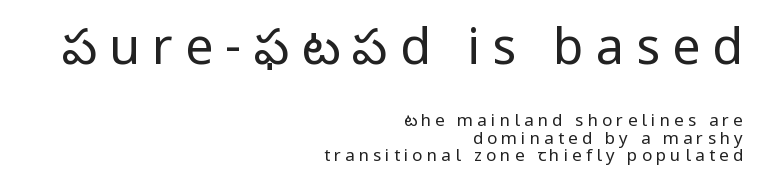
The image shows 50 px regular-weight sans-serif type, upright; set right-aligned, tight line spacing (1.04x), unusually wide letter spacing (+0.24 em), not underlined; the first (top) block is 2.94x larger; low stroke contrast and a medium x-height.
